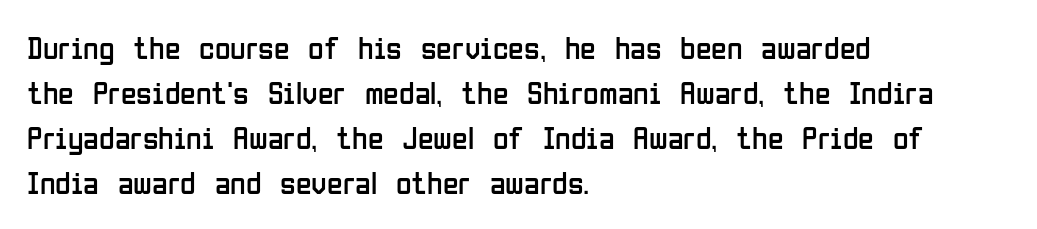
The image shows 32 px regular-weight, condensed sans-serif type, upright; set left-aligned, normal line spacing (1.41x), normal letter spacing, not underlined; low stroke contrast and a medium x-height.
